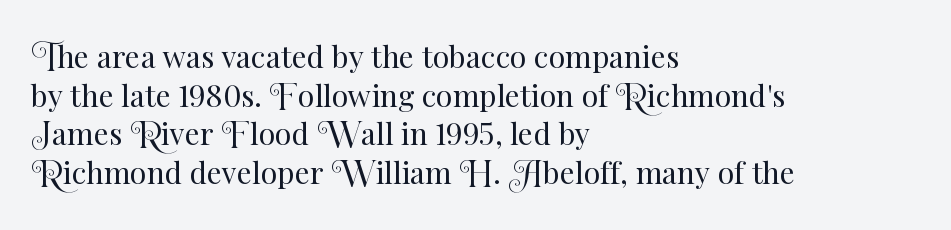
Q: Is the text bold? A: No.
Q: Is the text italic (slanted)? A: No, it is upright.
Q: Is the text underlined? A: No.
Q: How is the paragraph aligned? A: Left-aligned.
Q: Is the spacing between letters normal or unusually wide? A: Normal.
Q: Is the spacing between lines tight, normal or loose? A: Normal.
Q: Width (condensed, normal, or wide)? A: Normal.
Q: Stroke contrast? A: Medium.
Q: x-height? A: Small.
Q: Monospaced? A: No.
